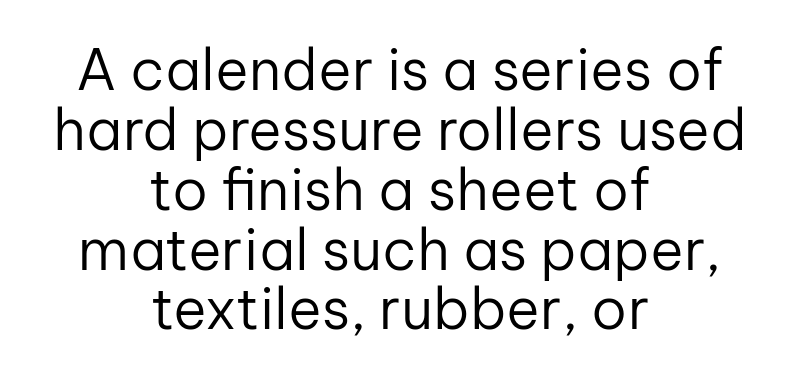
The image shows 57 px regular-weight sans-serif type, upright; set centered, tight line spacing (1.05x), normal letter spacing, not underlined; low stroke contrast and a medium x-height.
